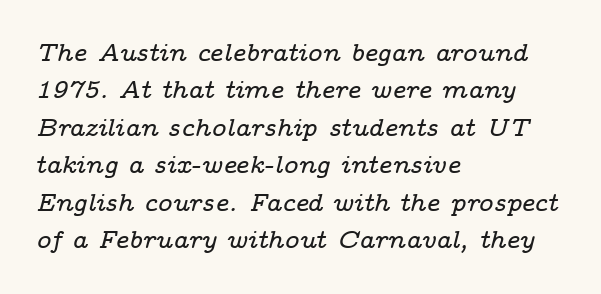
Reading down the column, the eye jumps a familiar distance to each next line. There's an unmistakable incline to the writing here. Decoration check: the copy has no underline. These lines keep a tight, regular rhythm from letter to letter.
